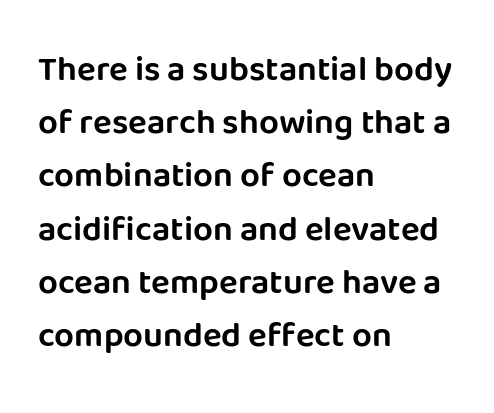
{"serif": "no", "italic": "no", "width": "normal", "stroke_contrast": "low", "x_height": "large", "monospaced": "no", "underline": "no", "align": "left", "line_spacing": "normal", "line_spacing_ratio": 1.52, "letter_spacing": "normal", "letter_spacing_em": 0.0, "glyph_px": 35}
